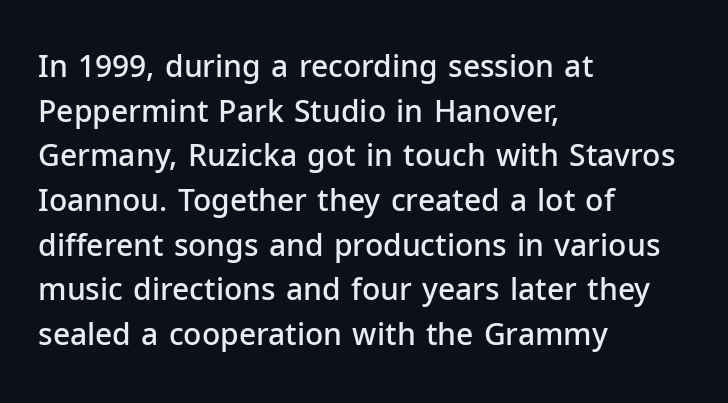
Q: Is the text bold? A: Semi-bold.
Q: Is the text italic (slanted)? A: No, it is upright.
Q: Is the typeface a serif or a sans-serif typeface? A: Sans-serif.
Q: Is the text underlined? A: No.
Q: How is the paragraph aligned? A: Left-aligned.
Q: Is the spacing between letters normal or unusually wide? A: Normal.
Q: Is the spacing between lines tight, normal or loose? A: Normal.
Q: Width (condensed, normal, or wide)? A: Normal.
Q: Stroke contrast? A: Low.
Q: x-height? A: Medium.
Q: Monospaced? A: No.
